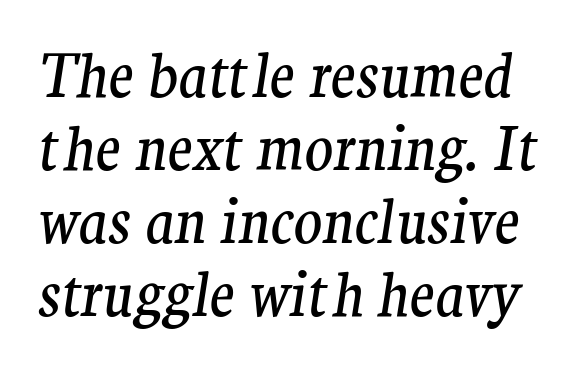
{"serif": "yes", "italic": "yes", "lean": "right", "slant_degrees": 9, "bold": "no", "weight": "regular", "width": "normal", "stroke_contrast": "medium", "x_height": "medium", "monospaced": "no", "underline": "no", "line_spacing_ratio": 1.24, "letter_spacing": "normal", "letter_spacing_em": 0.0, "glyph_px": 59}
